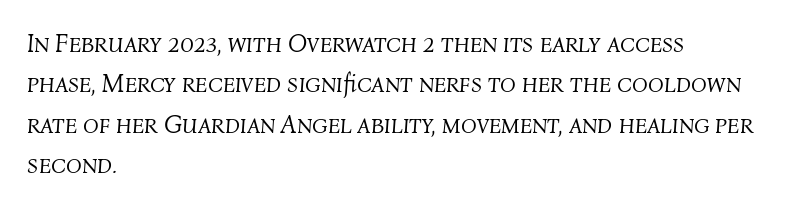
The image shows 26 px text type, italic (leaning right); set left-aligned, normal line spacing (1.55x), normal letter spacing, not underlined.
